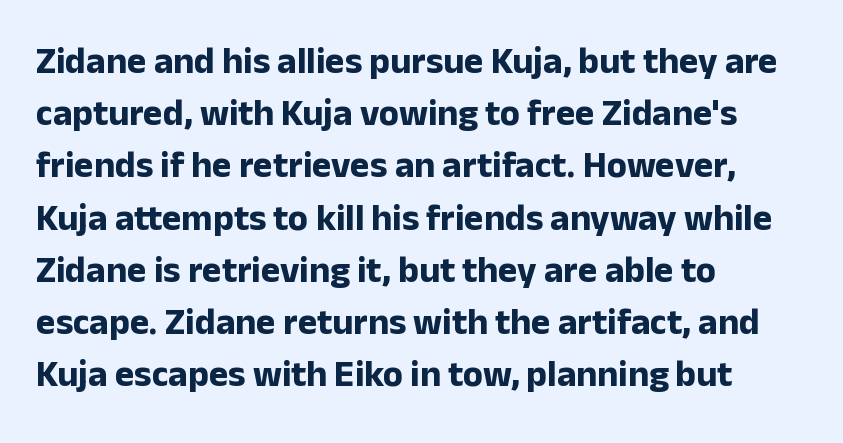
The font is running at its bold setting. The type is set solid horizontally, with unmodified tracking. It's the straight-up-and-down kind of type. Normally led — the rows are evenly, conventionally spaced. Type without underlining.
